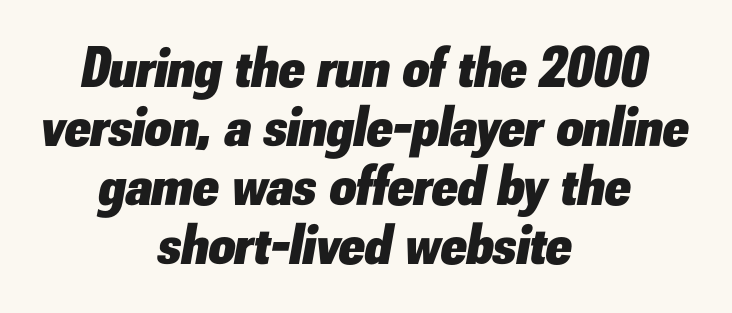
Q: Is the text bold? A: Yes.
Q: Is the text italic (slanted)? A: Yes, it leans right by about 10 degrees.
Q: Is the text underlined? A: No.
Q: How is the paragraph aligned? A: Centered.
Q: Is the spacing between letters normal or unusually wide? A: Normal.
Q: Is the spacing between lines tight, normal or loose? A: Tight.
Q: Width (condensed, normal, or wide)? A: Normal.
Q: Stroke contrast? A: Low.
Q: x-height? A: Small.
Q: Monospaced? A: No.
